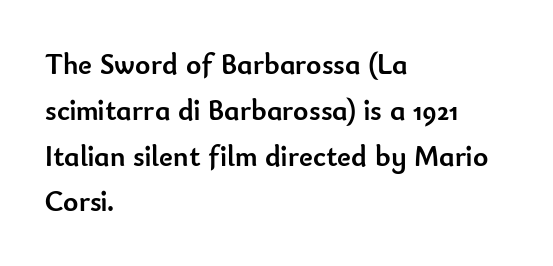
{"serif": "no", "italic": "no", "bold": "yes", "weight": "semibold", "width": "normal", "stroke_contrast": "low", "x_height": "small", "monospaced": "no", "underline": "no", "align": "left", "line_spacing": "normal", "line_spacing_ratio": 1.58, "letter_spacing": "normal", "letter_spacing_em": 0.0, "glyph_px": 29}
